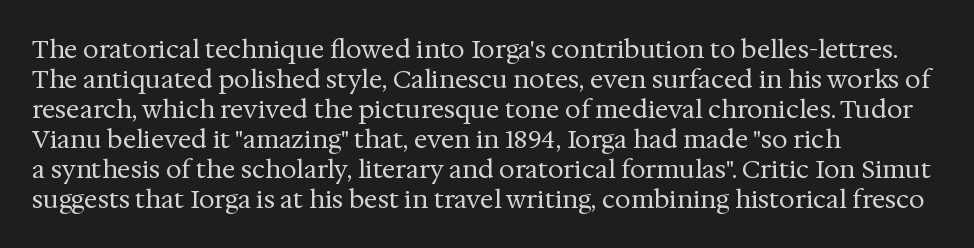
Stem width sits at or under what a default text font uses. Rendered with straight, roman letterforms. In CSS terms this would be text-align: left. Is the letter spacing exaggerated? No — it looks like the ordinary default.
